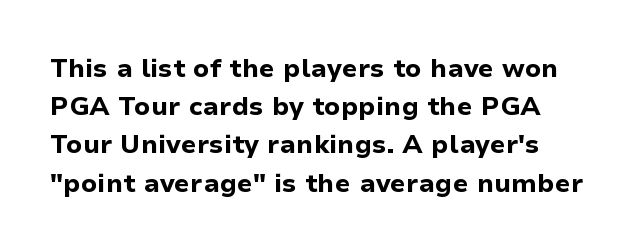
{"italic": "no", "bold": "yes", "underline": "no", "line_spacing": "normal", "line_spacing_ratio": 1.47, "letter_spacing": "normal", "letter_spacing_em": 0.0, "glyph_px": 26}
